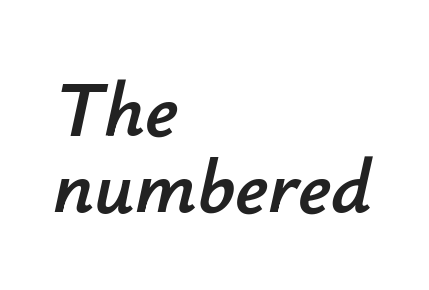
{"italic": "yes", "lean": "right", "slant_degrees": 12, "width": "normal", "stroke_contrast": "low", "x_height": "small", "monospaced": "no", "underline": "no", "align": "left", "line_spacing": "tight", "line_spacing_ratio": 0.99, "letter_spacing": "normal", "letter_spacing_em": 0.0, "glyph_px": 78}
